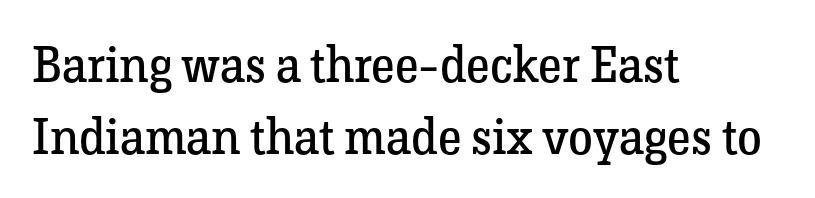
{"serif": "yes", "italic": "no", "bold": "no", "weight": "regular", "width": "normal", "stroke_contrast": "low", "x_height": "medium", "monospaced": "no", "underline": "no", "align": "left", "line_spacing": "normal", "line_spacing_ratio": 1.44, "letter_spacing": "normal", "letter_spacing_em": 0.0, "glyph_px": 50}
